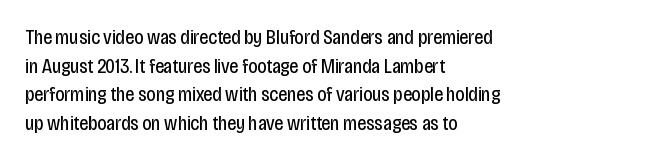
Q: Is the text bold? A: No.
Q: Is the text italic (slanted)? A: No, it is upright.
Q: Is the text underlined? A: No.
Q: How is the paragraph aligned? A: Left-aligned.
Q: Is the spacing between letters normal or unusually wide? A: Normal.
Q: Is the spacing between lines tight, normal or loose? A: Normal.
